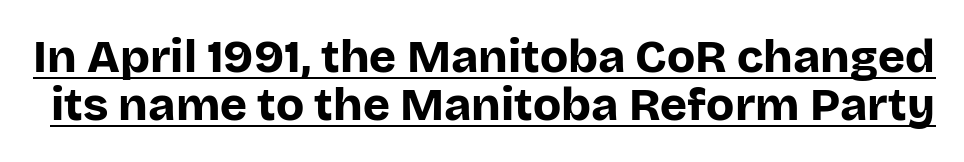
The image shows 46 px bold sans-serif type, upright; set tight line spacing (1.04x), normal letter spacing, underlined; low stroke contrast and a large x-height.
